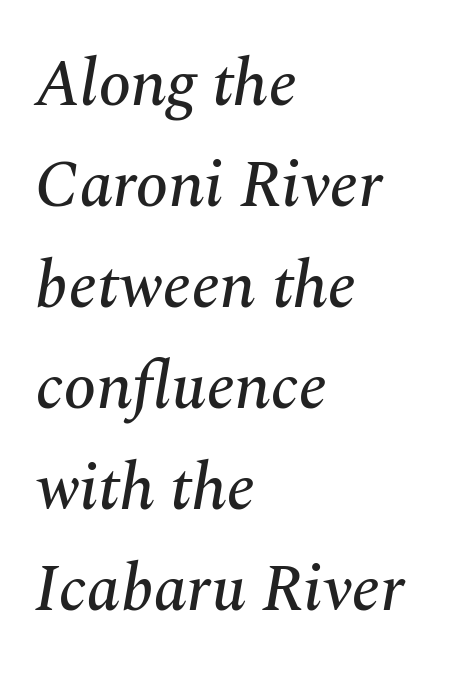
This is serif lettering, the kind often seen in printed books. The specimen omits any rule beneath the text block's lines. The passage shown is typed in a proportional face where columns would drift. What's the leading like? Ordinary, nothing unusual. This sample uses plain, unmodified letter spacing.
